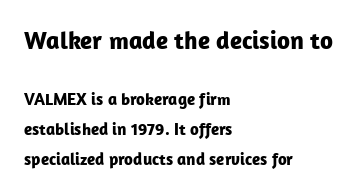
Q: Is the text bold? A: Yes.
Q: Is the text italic (slanted)? A: No, it is upright.
Q: Is the text underlined? A: No.
Q: How is the paragraph aligned? A: Left-aligned.
Q: Is the spacing between letters normal or unusually wide? A: Normal.
Q: Which block of text is set in a larger size, the first (top) or the second (bottom)? A: The first (top) one.
